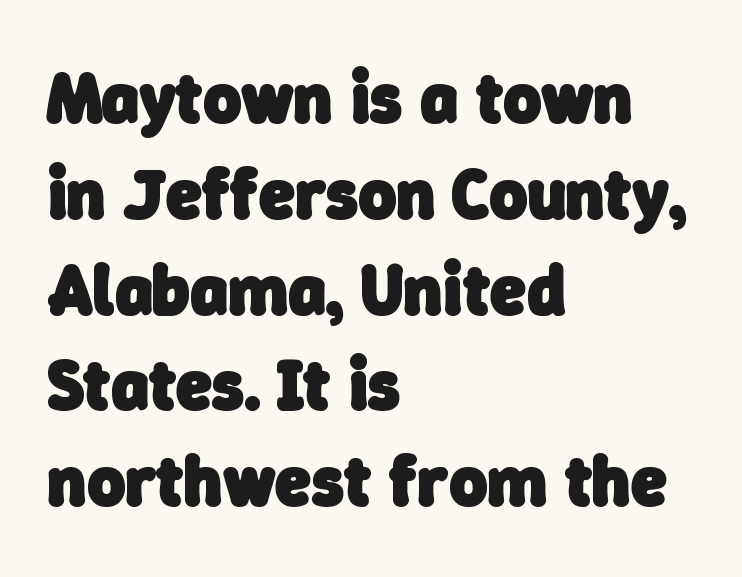
Here the designer chose a conventional face with non-uniform glyph widths. The letters are bold, with thick, heavy strokes. The setting favours the left margin, as ordinary paragraphs usually do. Descenders hang freely into open space.
